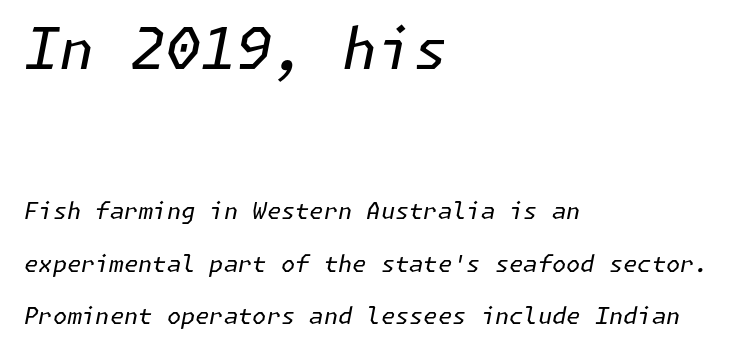
The image shows 57 px regular-weight type, italic (leaning right); set left-aligned, loose line spacing (2.3x), normal letter spacing, not underlined; the first (top) block is 2.48x larger; low stroke contrast and a medium x-height.
